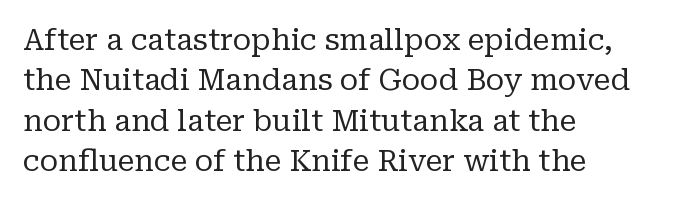
{"serif": "yes", "italic": "no", "bold": "no", "weight": "regular", "width": "normal", "stroke_contrast": "low", "x_height": "medium", "monospaced": "no", "underline": "no", "align": "left", "line_spacing": "normal", "line_spacing_ratio": 1.39, "letter_spacing": "normal", "letter_spacing_em": 0.0, "glyph_px": 29}
